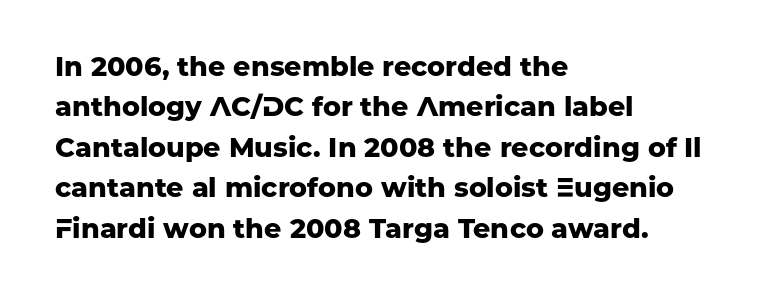
Q: Is the text bold? A: Yes.
Q: Is the text italic (slanted)? A: No, it is upright.
Q: Is the text underlined? A: No.
Q: How is the paragraph aligned? A: Left-aligned.
Q: Is the spacing between letters normal or unusually wide? A: Normal.
Q: Is the spacing between lines tight, normal or loose? A: Normal.
